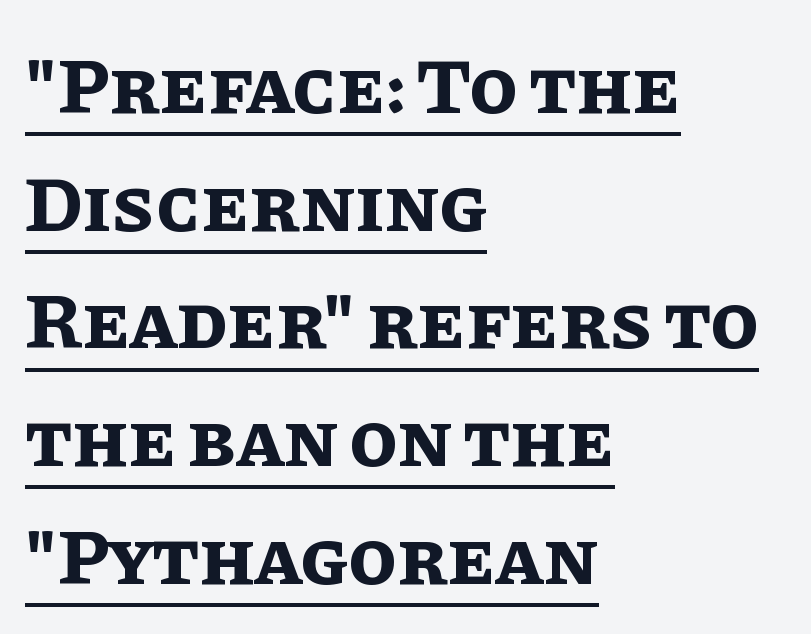
The image shows 79 px bold type, upright; set left-aligned, normal line spacing (1.49x), normal letter spacing, underlined; low stroke contrast and a large x-height.
